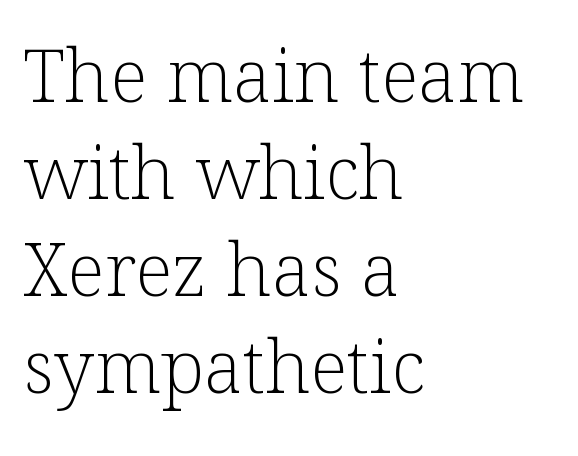
The image shows 74 px light serif type, upright; set left-aligned, normal line spacing (1.31x), normal letter spacing, not underlined; low stroke contrast and a medium x-height.
